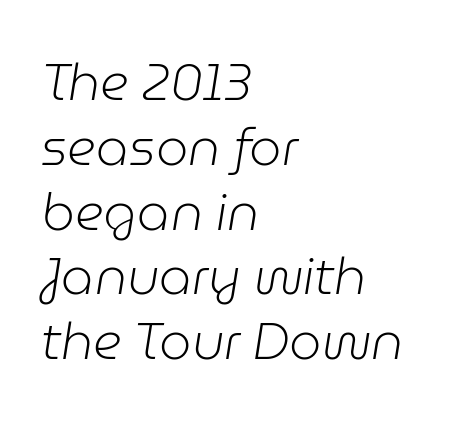
The image shows 51 px light type, italic (leaning right); set left-aligned, normal line spacing (1.27x), normal letter spacing, not underlined; low stroke contrast and a medium x-height.
